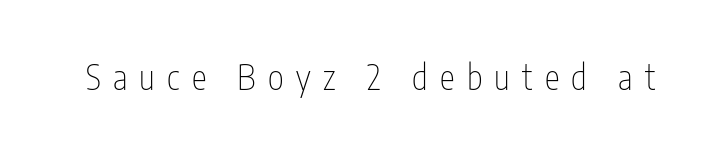
The image shows 34 px thin, condensed sans-serif type, upright; set unusually wide letter spacing (+0.36 em), not underlined; low stroke contrast and a medium x-height.
